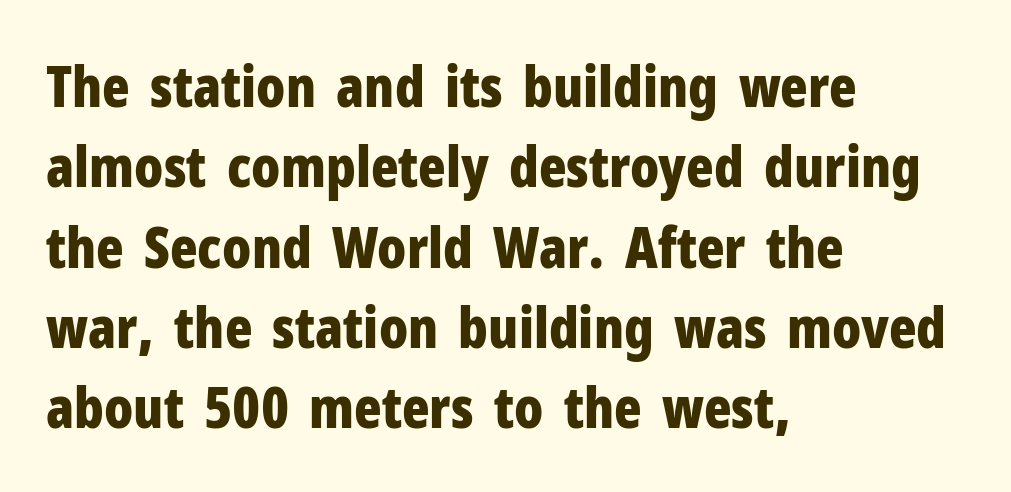
{"serif": "no", "italic": "no", "bold": "yes", "weight": "bold", "width": "condensed", "stroke_contrast": "low", "x_height": "medium", "monospaced": "no", "underline": "no", "align": "left", "line_spacing": "normal", "line_spacing_ratio": 1.41, "letter_spacing": "normal", "letter_spacing_em": 0.0, "glyph_px": 57}
